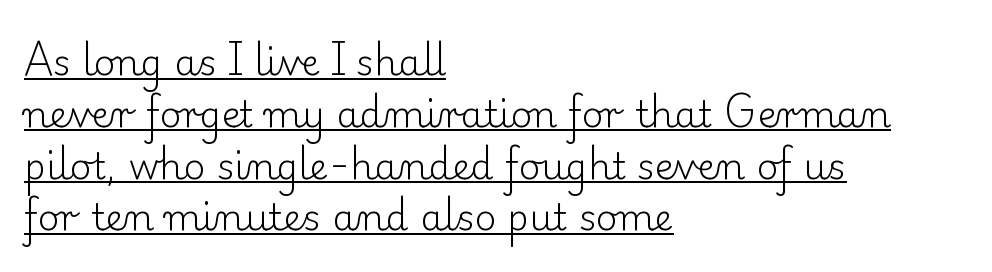
The image shows 37 px light type, upright; set left-aligned, normal line spacing (1.4x), normal letter spacing, underlined; low stroke contrast and a small x-height.
